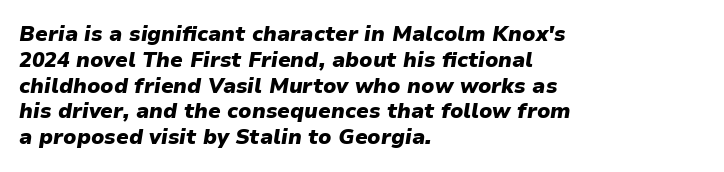
Words appear dense and cohesive because spacing is normal. If you drew a line through each stem, it would be angled. The strokes are fattened all the way to bold. Descender tails drop into unmarked territory.
